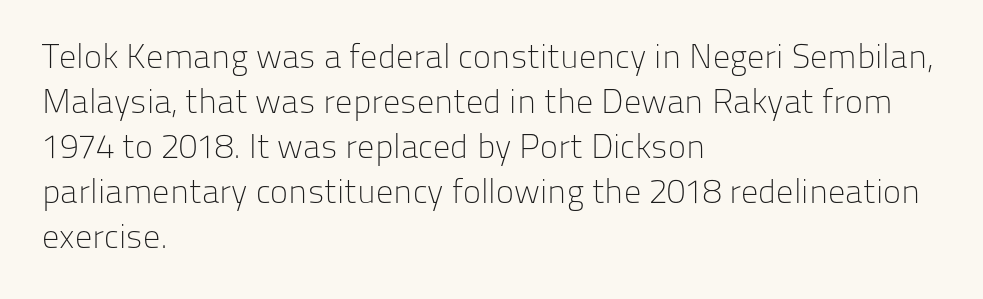
Q: Is the text bold? A: No.
Q: Is the text italic (slanted)? A: No, it is upright.
Q: Is the typeface a serif or a sans-serif typeface? A: Sans-serif.
Q: Is the text underlined? A: No.
Q: How is the paragraph aligned? A: Left-aligned.
Q: Is the spacing between letters normal or unusually wide? A: Normal.
Q: Is the spacing between lines tight, normal or loose? A: Normal.
Q: Width (condensed, normal, or wide)? A: Normal.
Q: Stroke contrast? A: Low.
Q: x-height? A: Medium.
Q: Monospaced? A: No.
